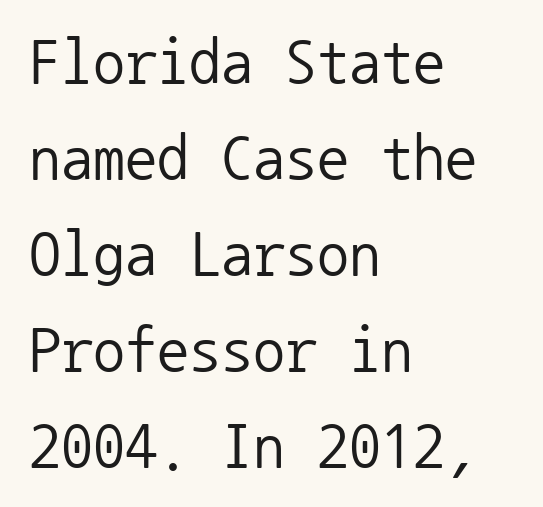
Q: Is the text bold? A: No.
Q: Is the text italic (slanted)? A: No, it is upright.
Q: Is the typeface a serif or a sans-serif typeface? A: Sans-serif.
Q: Is the text underlined? A: No.
Q: How is the paragraph aligned? A: Left-aligned.
Q: Is the spacing between letters normal or unusually wide? A: Normal.
Q: Is the spacing between lines tight, normal or loose? A: Normal.
Q: Width (condensed, normal, or wide)? A: Normal.
Q: Stroke contrast? A: Low.
Q: x-height? A: Medium.
Q: Monospaced? A: Yes.
